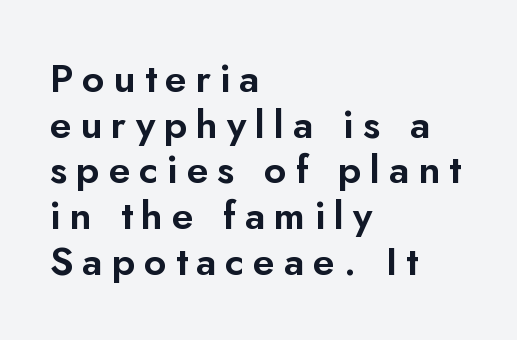
{"serif": "no", "italic": "no", "width": "normal", "stroke_contrast": "low", "x_height": "small", "monospaced": "no", "underline": "no", "align": "left", "line_spacing_ratio": 1.17, "letter_spacing": "wide", "letter_spacing_em": 0.23, "glyph_px": 39}
